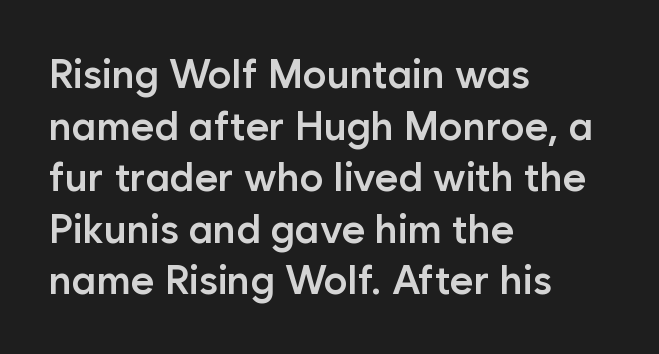
Q: Is the text bold? A: Semi-bold.
Q: Is the text italic (slanted)? A: No, it is upright.
Q: Is the typeface a serif or a sans-serif typeface? A: Sans-serif.
Q: Is the text underlined? A: No.
Q: How is the paragraph aligned? A: Left-aligned.
Q: Is the spacing between letters normal or unusually wide? A: Normal.
Q: Is the spacing between lines tight, normal or loose? A: Normal.
Q: Width (condensed, normal, or wide)? A: Normal.
Q: Stroke contrast? A: Low.
Q: x-height? A: Medium.
Q: Monospaced? A: No.
